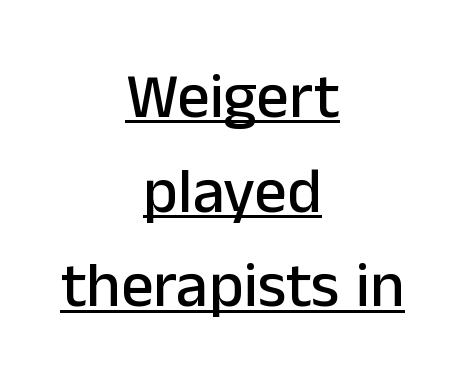
Somebody hit Ctrl+U on this one — the words are underlined. This rendering leaves character spacing at its baseline value. Does the lettering tilt? It doesn't — this is upright. Looks like regular typesetting: each glyph gets only the width it needs.
